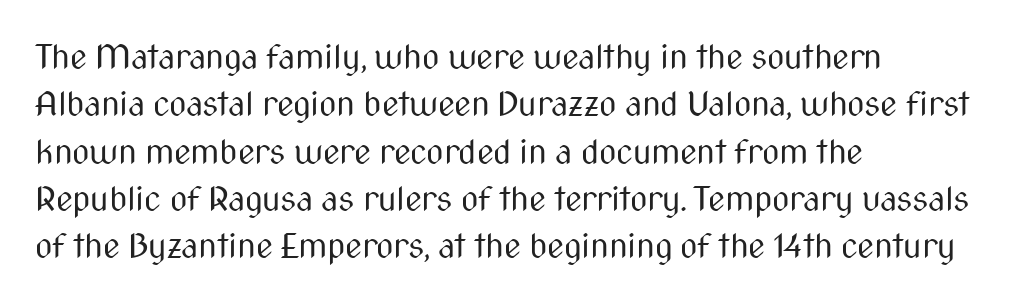
{"serif": "no", "italic": "no", "bold": "no", "weight": "regular", "width": "condensed", "stroke_contrast": "medium", "x_height": "medium", "monospaced": "no", "underline": "no", "align": "left", "line_spacing": "normal", "line_spacing_ratio": 1.39, "letter_spacing": "normal", "letter_spacing_em": 0.0, "glyph_px": 34}
